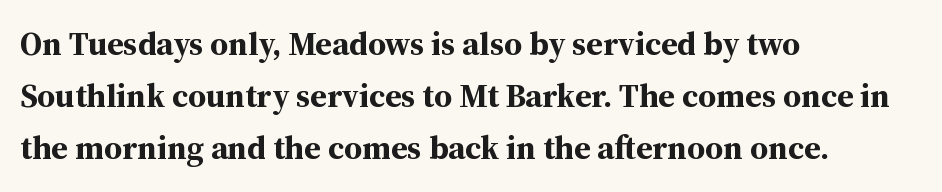
The typeface chosen for these lines features serifs. Is the type bold? Yes — the strokes are clearly thick and heavy. Left-aligned paragraph, ragged on the right. Words float on clear page, feet unadorned. Horizontal bands of white between lines are of average thickness.
